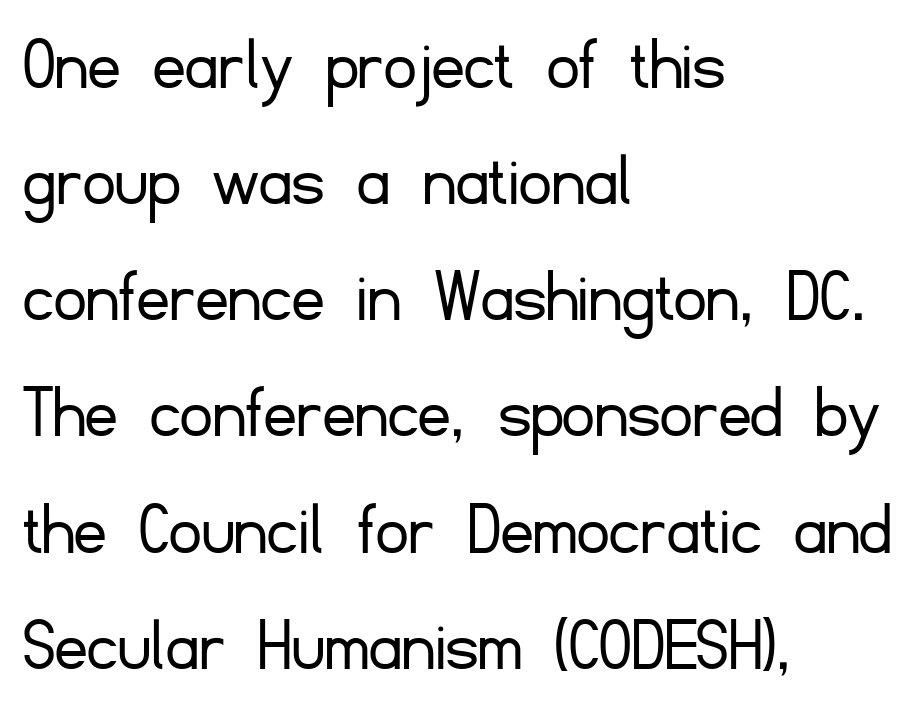
The image shows 79 px light sans-serif type, upright; set left-aligned, normal line spacing (1.47x), normal letter spacing, not underlined; low stroke contrast and a small x-height.
